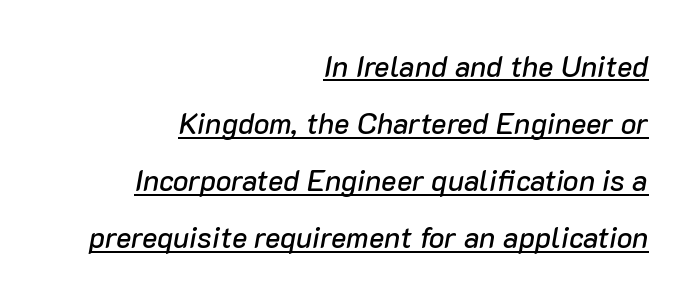
{"italic": "yes", "lean": "right", "slant_degrees": 10, "width": "normal", "stroke_contrast": "low", "x_height": "medium", "monospaced": "no", "underline": "yes", "align": "right", "line_spacing": "loose", "line_spacing_ratio": 1.97, "letter_spacing": "normal", "letter_spacing_em": 0.0, "glyph_px": 29}
